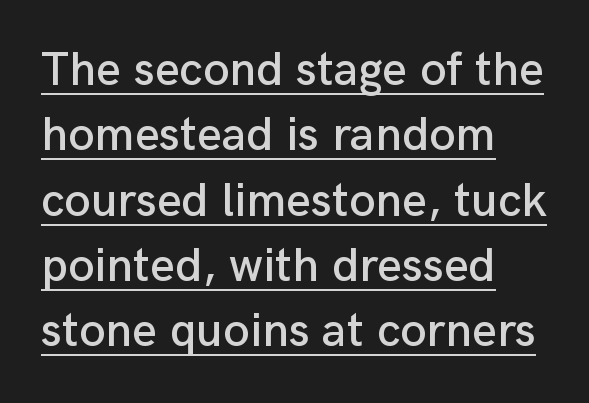
{"serif": "no", "italic": "no", "width": "normal", "stroke_contrast": "low", "x_height": "medium", "monospaced": "no", "underline": "yes", "align": "left", "line_spacing": "normal", "line_spacing_ratio": 1.36, "letter_spacing": "normal", "letter_spacing_em": 0.0, "glyph_px": 48}
